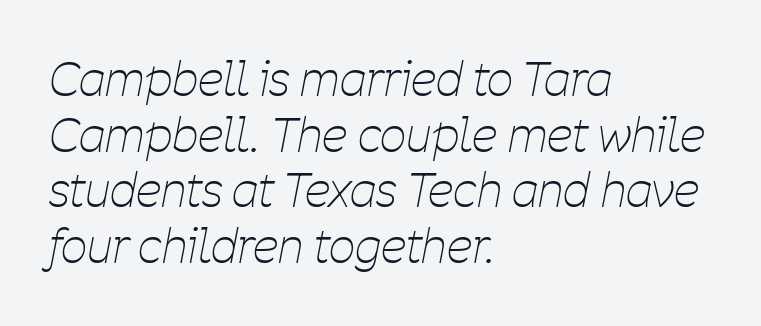
Q: Is the text bold? A: No.
Q: Is the text italic (slanted)? A: Yes, it leans right by about 11 degrees.
Q: Is the text underlined? A: No.
Q: How is the paragraph aligned? A: Left-aligned.
Q: Is the spacing between letters normal or unusually wide? A: Normal.
Q: Width (condensed, normal, or wide)? A: Condensed.
Q: Stroke contrast? A: Low.
Q: x-height? A: Medium.
Q: Monospaced? A: No.
